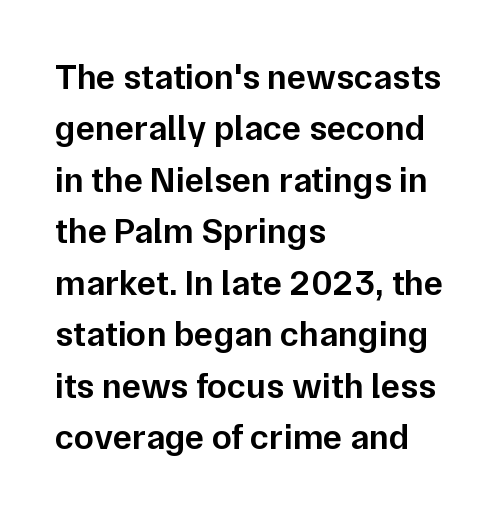
The image shows 36 px semibold sans-serif type, upright; set left-aligned, normal line spacing (1.43x), normal letter spacing, not underlined; low stroke contrast and a medium x-height.
